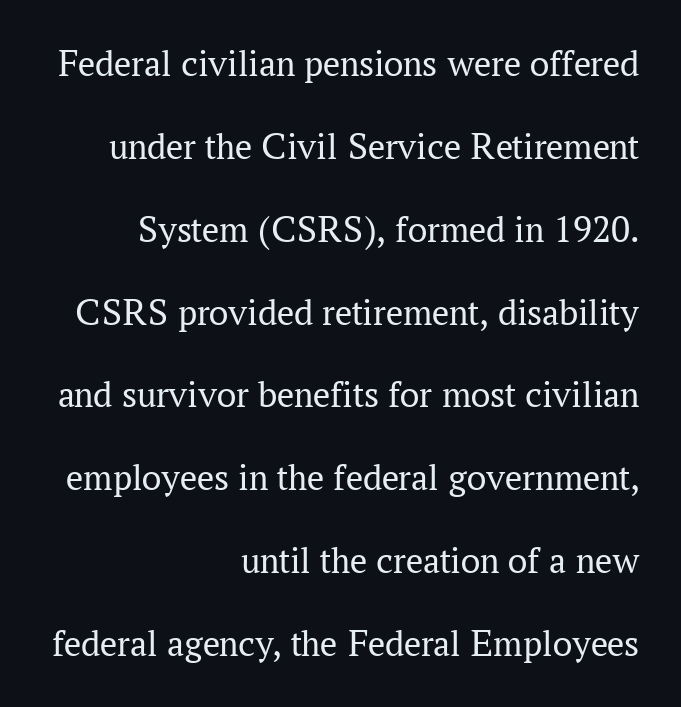
Q: Is the text bold? A: No.
Q: Is the text italic (slanted)? A: No, it is upright.
Q: Is the typeface a serif or a sans-serif typeface? A: Serif.
Q: Is the text underlined? A: No.
Q: How is the paragraph aligned? A: Right-aligned.
Q: Is the spacing between letters normal or unusually wide? A: Normal.
Q: Is the spacing between lines tight, normal or loose? A: Loose.
Q: Width (condensed, normal, or wide)? A: Normal.
Q: Stroke contrast? A: Medium.
Q: x-height? A: Medium.
Q: Monospaced? A: No.
